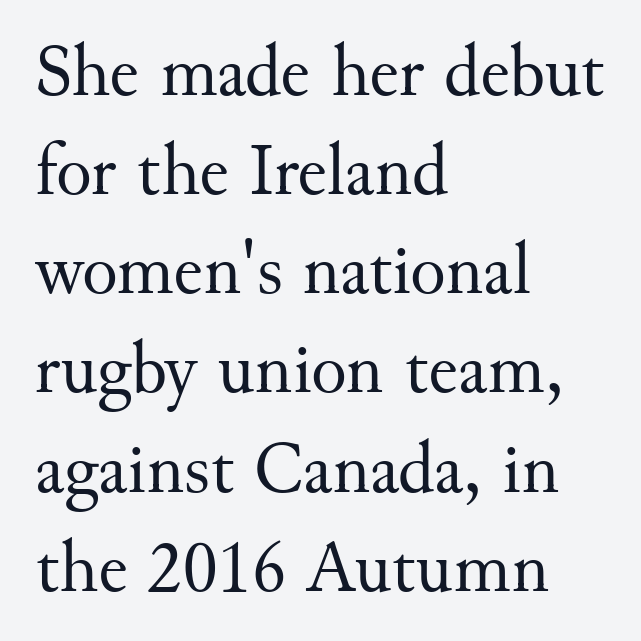
Is this a sans? No — the strokes have serifs. Ordinary non-slanted type is in use. Look at the tracking — it's just the regular setting, nothing added. The zone under the glyphs is completely vacant. Stroke mass is kept to a normal reading level or below.
